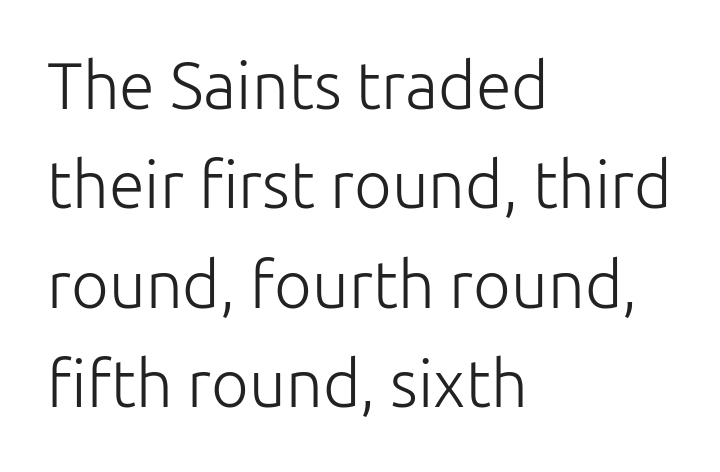
Q: Is the text bold? A: No.
Q: Is the text italic (slanted)? A: No, it is upright.
Q: Is the typeface a serif or a sans-serif typeface? A: Sans-serif.
Q: Is the text underlined? A: No.
Q: How is the paragraph aligned? A: Left-aligned.
Q: Is the spacing between letters normal or unusually wide? A: Normal.
Q: Is the spacing between lines tight, normal or loose? A: Normal.
Q: Width (condensed, normal, or wide)? A: Normal.
Q: Stroke contrast? A: Low.
Q: x-height? A: Medium.
Q: Monospaced? A: No.
